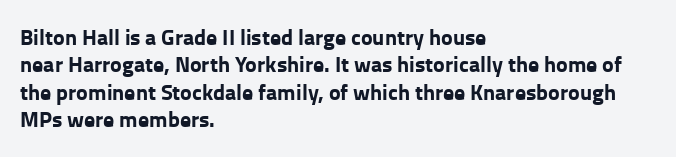
{"italic": "no", "bold": "yes", "underline": "no", "align": "left", "line_spacing": "normal", "line_spacing_ratio": 1.25, "letter_spacing": "normal", "letter_spacing_em": 0.0, "glyph_px": 22}
